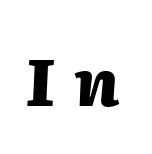
The image shows 66 px heavy type, italic (leaning right); set unusually wide letter spacing (+0.31 em), not underlined; medium stroke contrast and a medium x-height.
